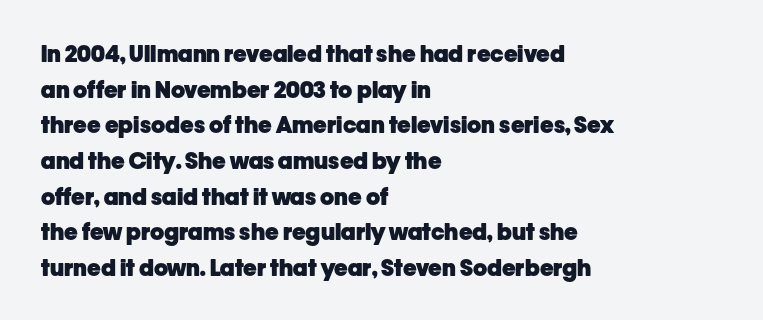
Is the block centered? No — it sits flush against the left margin. A full-strength bold gives these letters their thick strokes. The zone under the glyphs is completely vacant. This sample uses an upright cut, with every glyph sitting square on the baseline. The passage shown has conventional tracking throughout. The line-height multiplier appears to be the usual default.
